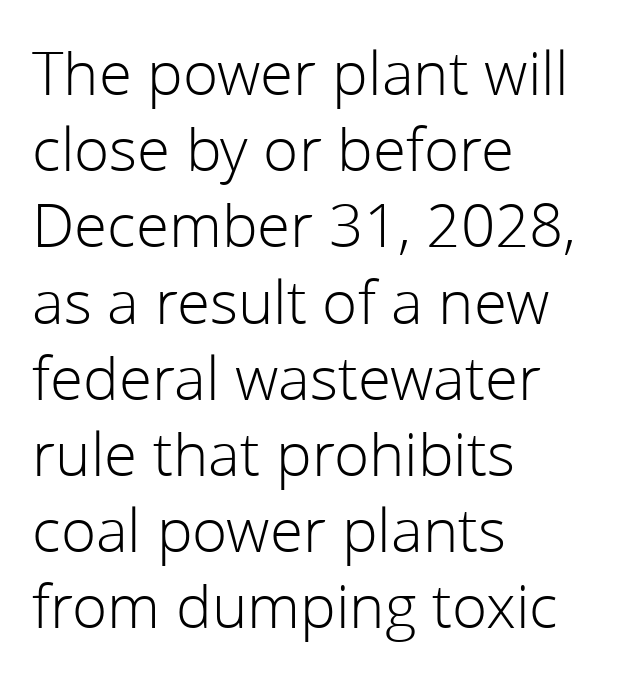
Q: Is the text bold? A: No.
Q: Is the text italic (slanted)? A: No, it is upright.
Q: Is the typeface a serif or a sans-serif typeface? A: Sans-serif.
Q: Is the text underlined? A: No.
Q: How is the paragraph aligned? A: Left-aligned.
Q: Is the spacing between letters normal or unusually wide? A: Normal.
Q: Is the spacing between lines tight, normal or loose? A: Normal.
Q: Width (condensed, normal, or wide)? A: Normal.
Q: Stroke contrast? A: Low.
Q: x-height? A: Medium.
Q: Monospaced? A: No.
